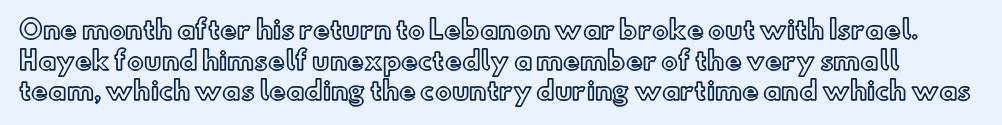
Q: Is the text italic (slanted)? A: No, it is upright.
Q: Is the text underlined? A: No.
Q: Is the spacing between letters normal or unusually wide? A: Normal.
